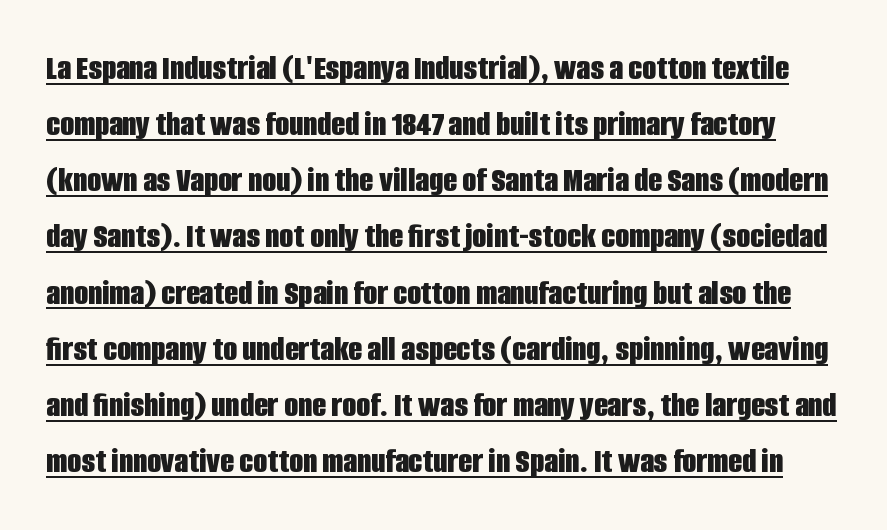
Q: Is the text bold? A: Yes.
Q: Is the text italic (slanted)? A: No, it is upright.
Q: Is the typeface a serif or a sans-serif typeface? A: Sans-serif.
Q: Is the text underlined? A: Yes.
Q: Is the spacing between letters normal or unusually wide? A: Normal.
Q: Is the spacing between lines tight, normal or loose? A: Normal.
Q: Width (condensed, normal, or wide)? A: Condensed.
Q: Stroke contrast? A: Low.
Q: x-height? A: Large.
Q: Monospaced? A: No.
